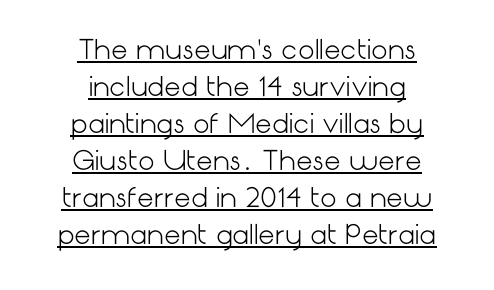
Students, observe: this is what conventionally led text looks like. If you folded the block vertically in half, each line would mirror itself in length. Unbolded letterforms with no extra heft. The passage shown has conventional tracking throughout. The specimen reads as upright at a glance.
